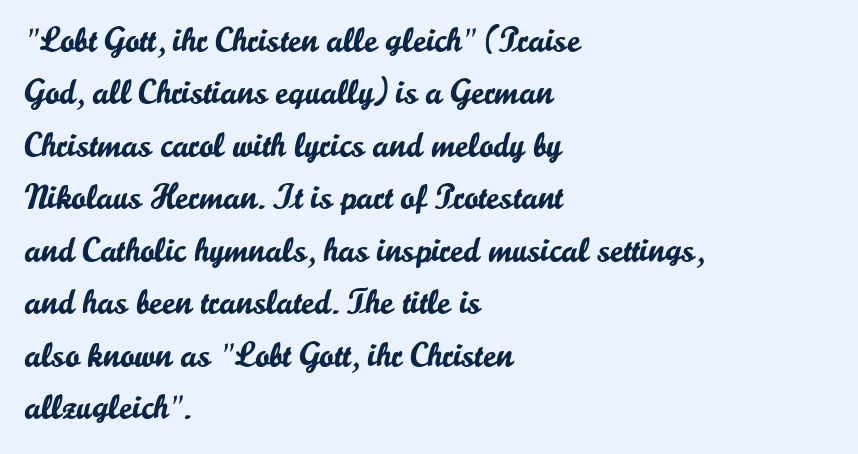
Q: Is the text italic (slanted)? A: Yes.
Q: Is the typeface a serif or a sans-serif typeface? A: Sans-serif.
Q: Is the text underlined? A: No.
Q: How is the paragraph aligned? A: Left-aligned.
Q: Is the spacing between letters normal or unusually wide? A: Normal.
Q: Is the spacing between lines tight, normal or loose? A: Normal.
Q: Width (condensed, normal, or wide)? A: Normal.
Q: Stroke contrast? A: Low.
Q: x-height? A: Small.
Q: Monospaced? A: No.
